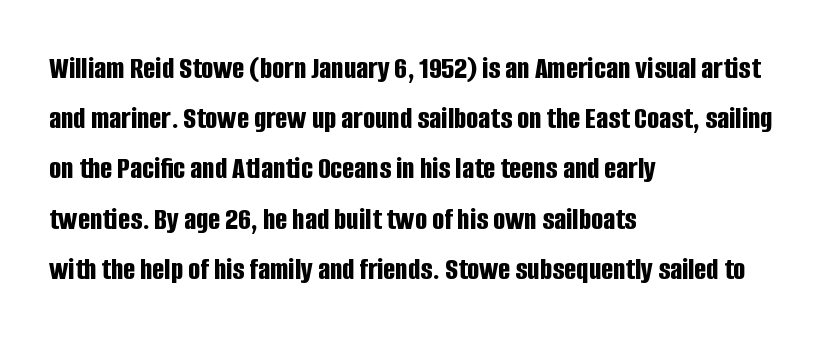
{"serif": "no", "italic": "no", "bold": "yes", "weight": "bold", "width": "condensed", "stroke_contrast": "low", "x_height": "large", "monospaced": "no", "underline": "no", "align": "left", "line_spacing": "normal", "line_spacing_ratio": 1.57, "letter_spacing": "normal", "letter_spacing_em": 0.0, "glyph_px": 32}
